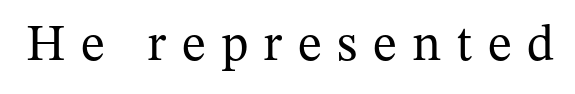
Q: Is the text bold? A: No.
Q: Is the text italic (slanted)? A: No, it is upright.
Q: Is the typeface a serif or a sans-serif typeface? A: Serif.
Q: Is the text underlined? A: No.
Q: Is the spacing between letters normal or unusually wide? A: Unusually wide.
Q: Width (condensed, normal, or wide)? A: Normal.
Q: Stroke contrast? A: Medium.
Q: x-height? A: Medium.
Q: Monospaced? A: No.
